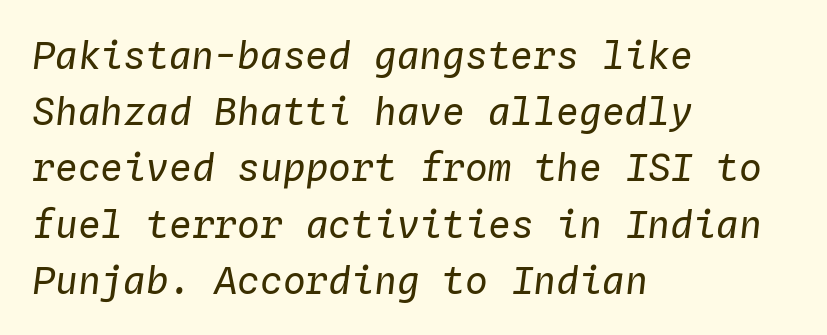
Compared with typical paragraphs, the rows here are spaced about the same. If you drew a ruler down the left edge, every line would touch it. These lines keep a tight, regular rhythm from letter to letter. Clear beneath every line of the passage.
